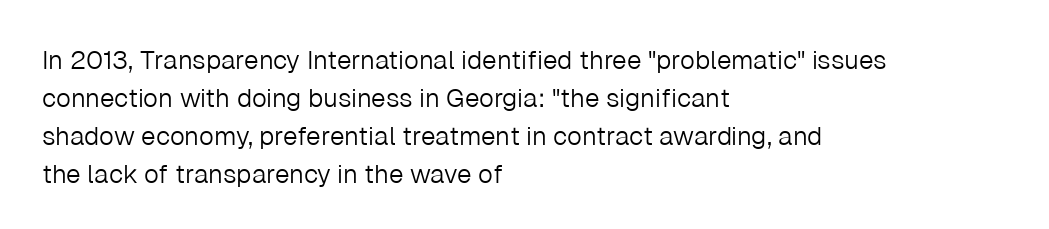
{"italic": "no", "bold": "no", "underline": "no", "align": "left", "line_spacing": "normal", "line_spacing_ratio": 1.46, "letter_spacing": "normal", "letter_spacing_em": 0.0, "glyph_px": 26}
